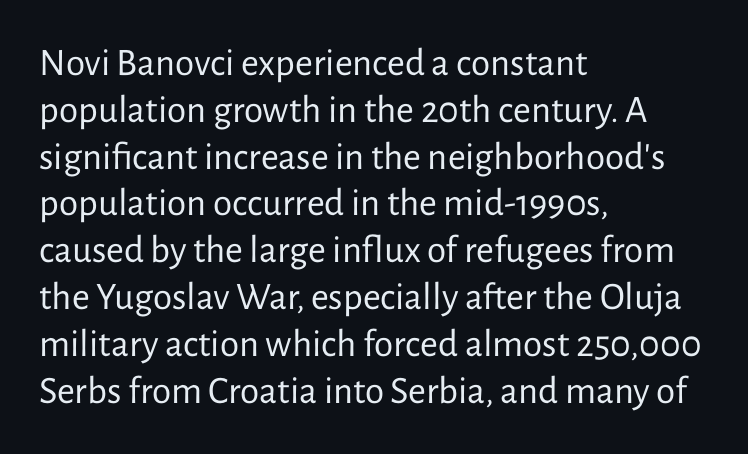
The ragged edge is on the right, which tells us the setting is flush left. Clear beneath every line of the passage. The letters advance in unequal steps, a hallmark of proportional type. Short note: letters normally spaced.
